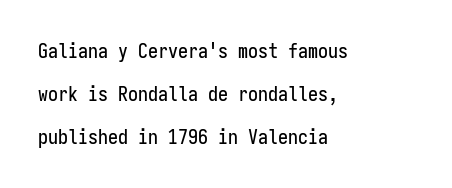
The image shows 20 px text type, upright; set left-aligned, loose line spacing (2.14x), normal letter spacing, not underlined.
